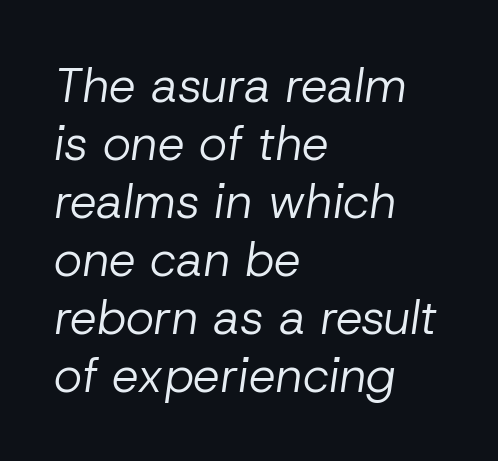
The image shows 48 px regular-weight type, italic (leaning right); set left-aligned, line spacing 1.21x, normal letter spacing, not underlined; low stroke contrast and a medium x-height.
